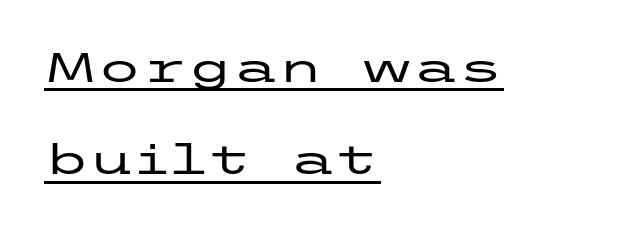
{"serif": "no", "italic": "no", "width": "wide", "stroke_contrast": "low", "x_height": "medium", "underline": "yes", "align": "left", "line_spacing": "loose", "line_spacing_ratio": 2.25, "letter_spacing": "normal", "letter_spacing_em": 0.0, "glyph_px": 41}
